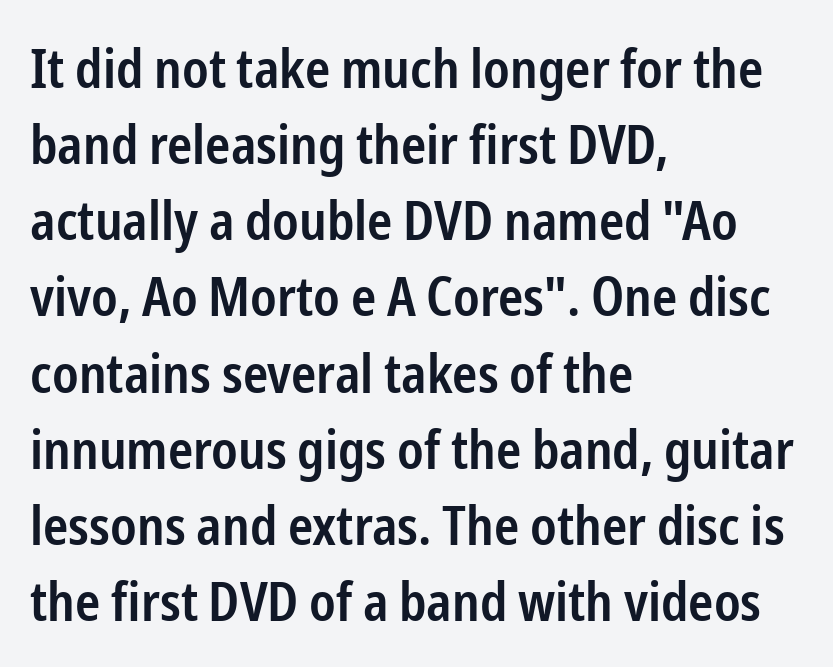
{"serif": "no", "italic": "no", "bold": "semi", "weight": "semibold", "width": "condensed", "stroke_contrast": "low", "x_height": "medium", "monospaced": "no", "underline": "no", "align": "left", "line_spacing": "normal", "line_spacing_ratio": 1.41, "letter_spacing": "normal", "letter_spacing_em": 0.0, "glyph_px": 54}
